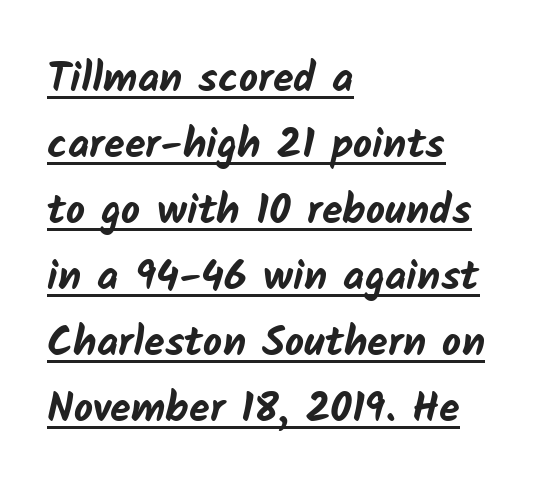
Q: Is the text bold? A: Yes.
Q: Is the typeface a serif or a sans-serif typeface? A: Sans-serif.
Q: Is the text underlined? A: Yes.
Q: How is the paragraph aligned? A: Left-aligned.
Q: Is the spacing between letters normal or unusually wide? A: Normal.
Q: Is the spacing between lines tight, normal or loose? A: Normal.
Q: Width (condensed, normal, or wide)? A: Normal.
Q: Stroke contrast? A: Low.
Q: x-height? A: Medium.
Q: Monospaced? A: No.
